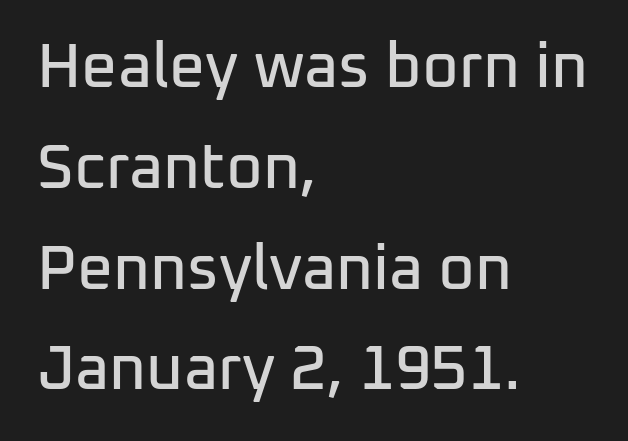
{"serif": "no", "italic": "no", "width": "normal", "stroke_contrast": "low", "x_height": "medium", "monospaced": "no", "underline": "no", "align": "left", "line_spacing": "normal", "line_spacing_ratio": 1.6, "letter_spacing": "normal", "letter_spacing_em": 0.0, "glyph_px": 63}
